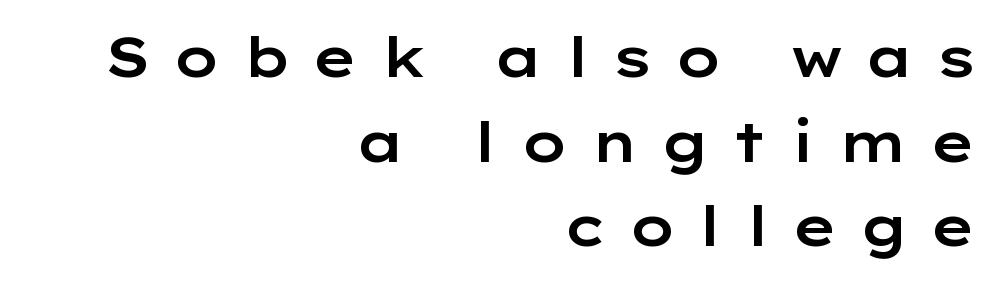
The image shows 55 px wide sans-serif type, upright; set right-aligned, normal line spacing (1.54x), unusually wide letter spacing (+0.38 em), not underlined; low stroke contrast and a medium x-height.
